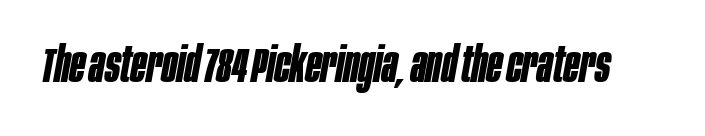
The image shows 50 px bold, condensed type, italic (leaning right); set normal letter spacing, not underlined; low stroke contrast and a large x-height.
